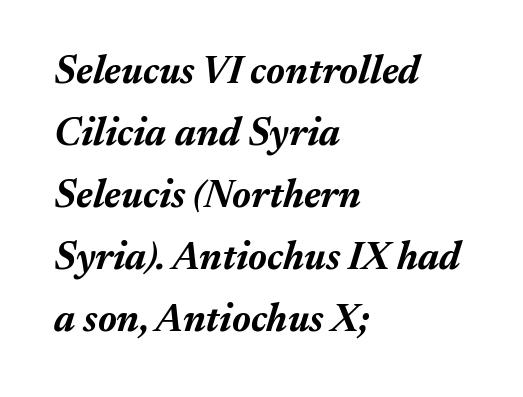
{"italic": "yes", "lean": "right", "slant_degrees": 17, "bold": "yes", "weight": "bold", "width": "normal", "stroke_contrast": "medium", "x_height": "medium", "monospaced": "no", "underline": "no", "align": "left", "line_spacing": "normal", "line_spacing_ratio": 1.59, "letter_spacing": "normal", "letter_spacing_em": 0.0, "glyph_px": 39}
